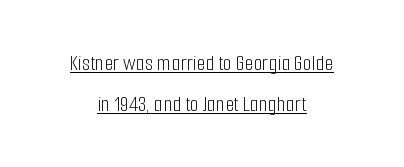
The image shows 23 px text type, upright; set centered, line spacing 1.78x, normal letter spacing, underlined.
